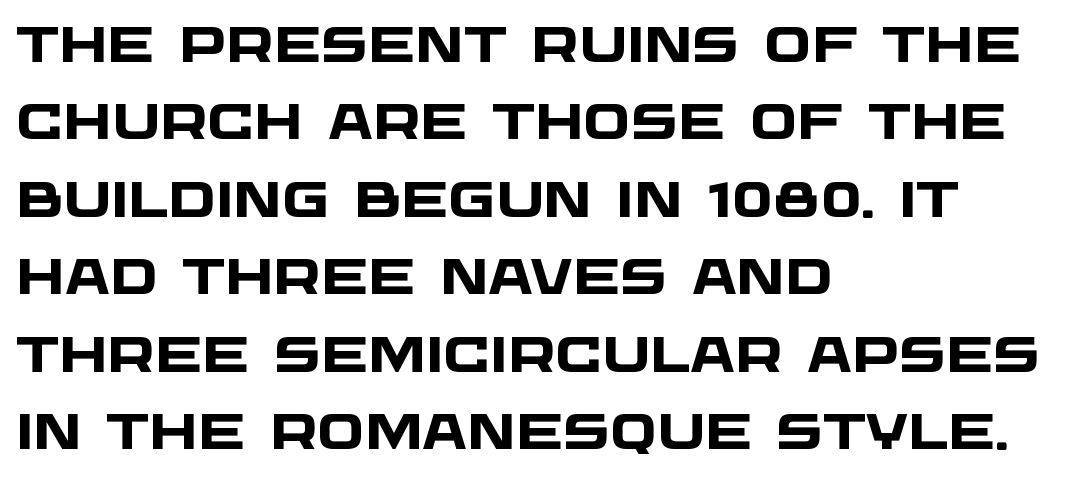
Q: Is the text bold? A: Yes.
Q: Is the typeface a serif or a sans-serif typeface? A: Sans-serif.
Q: Is the text underlined? A: No.
Q: How is the paragraph aligned? A: Left-aligned.
Q: Is the spacing between letters normal or unusually wide? A: Normal.
Q: Is the spacing between lines tight, normal or loose? A: Normal.
Q: Width (condensed, normal, or wide)? A: Wide.
Q: Stroke contrast? A: Low.
Q: x-height? A: Large.
Q: Monospaced? A: No.
